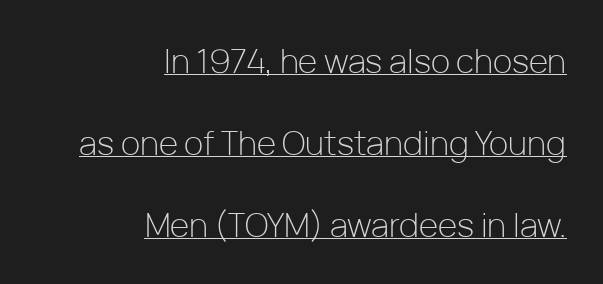
{"serif": "no", "italic": "no", "bold": "no", "weight": "light", "width": "normal", "stroke_contrast": "low", "x_height": "medium", "monospaced": "no", "underline": "yes", "align": "right", "line_spacing": "loose", "line_spacing_ratio": 2.48, "letter_spacing": "normal", "letter_spacing_em": 0.0, "glyph_px": 33}
